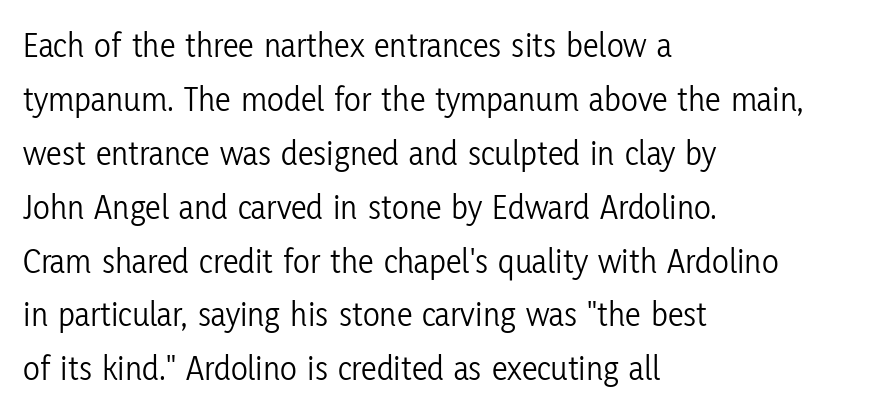
Q: Is the text bold? A: No.
Q: Is the text italic (slanted)? A: No, it is upright.
Q: Is the typeface a serif or a sans-serif typeface? A: Sans-serif.
Q: Is the text underlined? A: No.
Q: How is the paragraph aligned? A: Left-aligned.
Q: Is the spacing between letters normal or unusually wide? A: Normal.
Q: Is the spacing between lines tight, normal or loose? A: Normal.
Q: Width (condensed, normal, or wide)? A: Condensed.
Q: Stroke contrast? A: Low.
Q: x-height? A: Medium.
Q: Monospaced? A: No.
